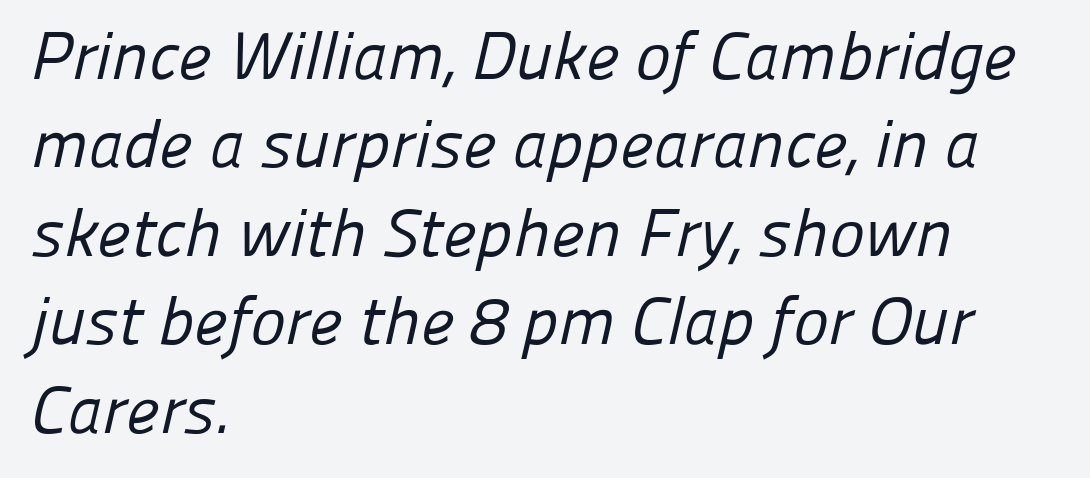
The cut favours lightness, reaching ordinary text weight at its darkest. Teacher's note: observe the even left margin — that is flush-left alignment. A bare baseline throughout the passage. Observe the absence of serifs on each vertical stroke in this sample.
